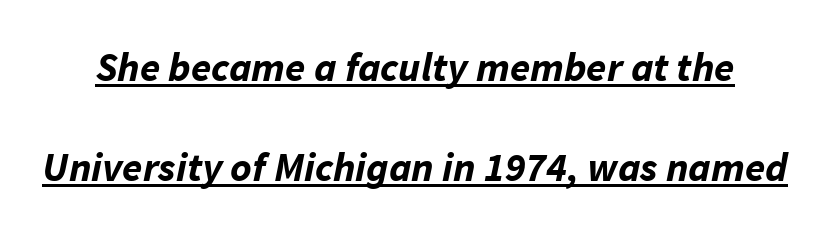
Compared with undecorated copy, this sample adds a rule below the words. The face used here has the dense, thick strokes of a bold. Slanted lettering throughout. What's the leading like? Stretched, with rows far apart. Standard letterfit; no display-style spreading of the glyphs.
